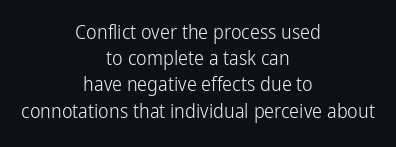
{"italic": "no", "bold": "no", "underline": "no", "align": "center", "line_spacing": "normal", "line_spacing_ratio": 1.31, "letter_spacing": "normal", "letter_spacing_em": 0.0, "glyph_px": 20}
